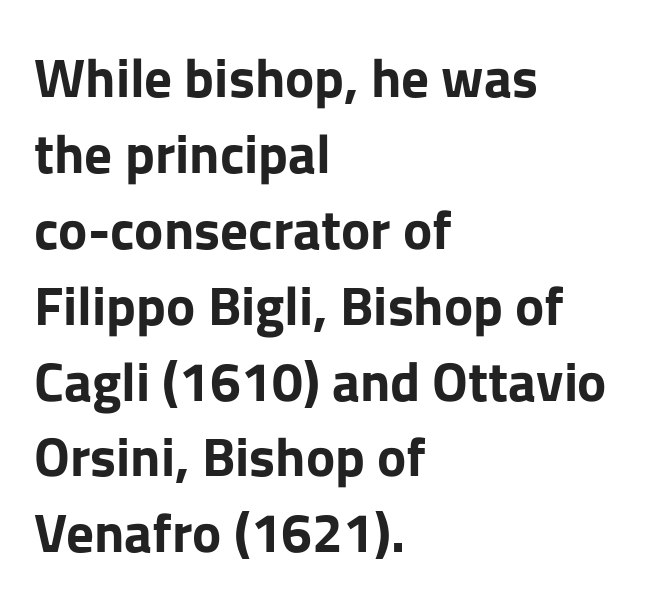
{"serif": "no", "italic": "no", "bold": "yes", "weight": "bold", "width": "normal", "stroke_contrast": "low", "x_height": "medium", "monospaced": "no", "underline": "no", "align": "left", "line_spacing": "normal", "line_spacing_ratio": 1.38, "letter_spacing": "normal", "letter_spacing_em": 0.0, "glyph_px": 55}
